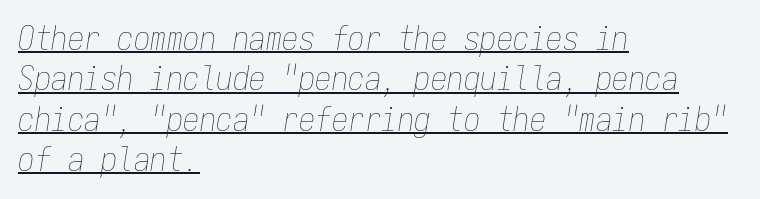
The image shows 33 px thin, condensed type, italic (leaning right), monospaced; set left-aligned, line spacing 1.22x, normal letter spacing, underlined; low stroke contrast and a medium x-height.
